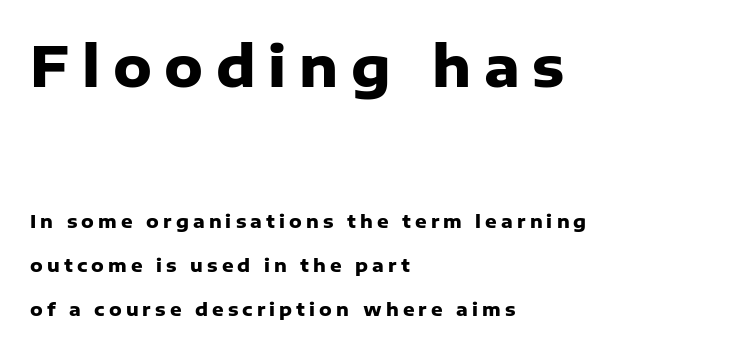
The image shows 55 px heavy sans-serif type, upright; set left-aligned, loose line spacing (2.45x), unusually wide letter spacing (+0.23 em), not underlined; the first (top) block is 3.06x larger; low stroke contrast and a medium x-height.
